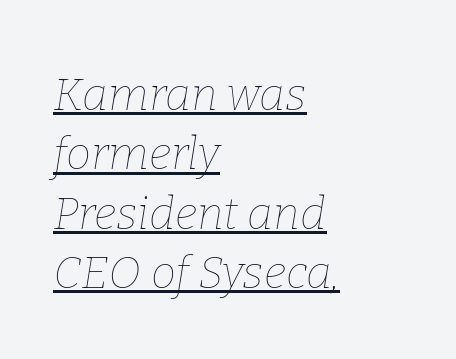
Horizontal alignment here is leftward, the default for most running prose. The tracking reads as untouched default to a designer's eye. Characters are canted at an angle relative to the baseline's perpendicular. These lines sit exactly where default settings would place them. Stroke mass is kept to a normal reading level or below. The passage shown is typed in a proportional face where columns would drift.
